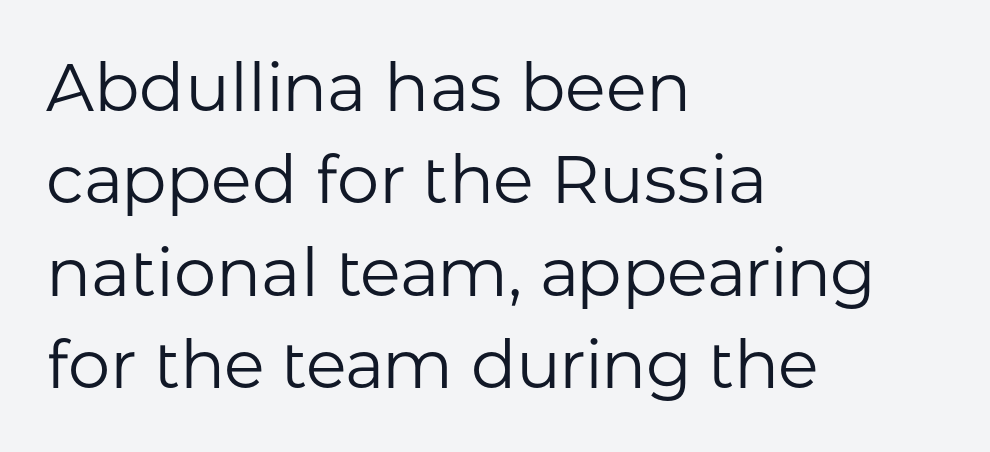
Q: Is the text bold? A: No.
Q: Is the text italic (slanted)? A: No, it is upright.
Q: Is the typeface a serif or a sans-serif typeface? A: Sans-serif.
Q: Is the text underlined? A: No.
Q: How is the paragraph aligned? A: Left-aligned.
Q: Is the spacing between letters normal or unusually wide? A: Normal.
Q: Is the spacing between lines tight, normal or loose? A: Normal.
Q: Width (condensed, normal, or wide)? A: Normal.
Q: Stroke contrast? A: Low.
Q: x-height? A: Medium.
Q: Monospaced? A: No.
